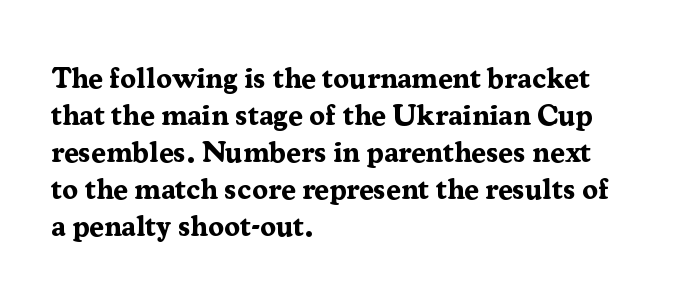
Q: Is the text bold? A: Yes.
Q: Is the text italic (slanted)? A: No, it is upright.
Q: Is the typeface a serif or a sans-serif typeface? A: Serif.
Q: Is the text underlined? A: No.
Q: How is the paragraph aligned? A: Left-aligned.
Q: Is the spacing between letters normal or unusually wide? A: Normal.
Q: Is the spacing between lines tight, normal or loose? A: Normal.
Q: Width (condensed, normal, or wide)? A: Normal.
Q: Stroke contrast? A: Medium.
Q: x-height? A: Medium.
Q: Monospaced? A: No.
